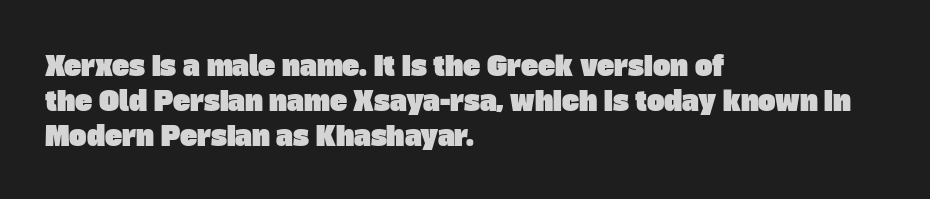
The image shows 26 px text type; set left-aligned, normal line spacing (1.34x), normal letter spacing, not underlined.
